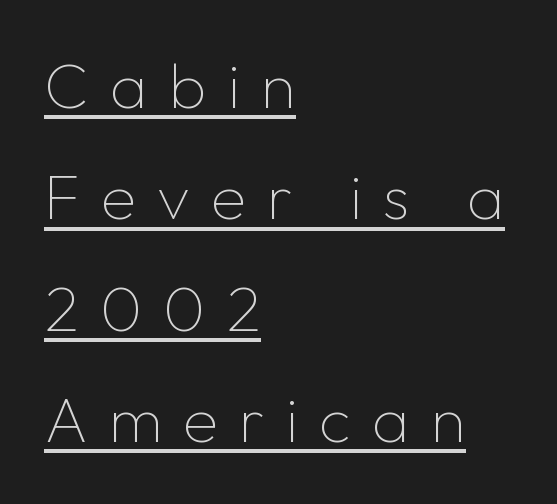
Q: Is the text bold? A: No.
Q: Is the text italic (slanted)? A: No, it is upright.
Q: Is the typeface a serif or a sans-serif typeface? A: Sans-serif.
Q: Is the text underlined? A: Yes.
Q: How is the paragraph aligned? A: Left-aligned.
Q: Is the spacing between letters normal or unusually wide? A: Unusually wide.
Q: Width (condensed, normal, or wide)? A: Normal.
Q: Stroke contrast? A: Low.
Q: x-height? A: Medium.
Q: Monospaced? A: No.
